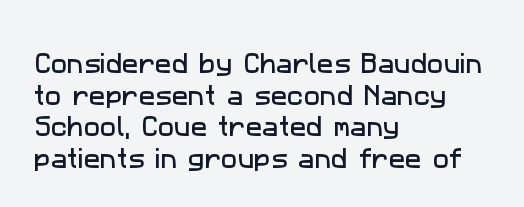
The image shows 22 px text type; set left-aligned, normal line spacing (1.44x), normal letter spacing, not underlined.
